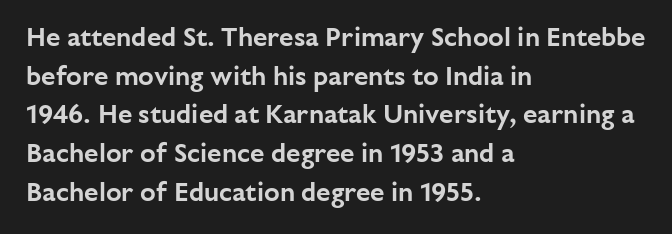
Q: Is the text italic (slanted)? A: No, it is upright.
Q: Is the text underlined? A: No.
Q: How is the paragraph aligned? A: Left-aligned.
Q: Is the spacing between letters normal or unusually wide? A: Normal.
Q: Is the spacing between lines tight, normal or loose? A: Normal.
